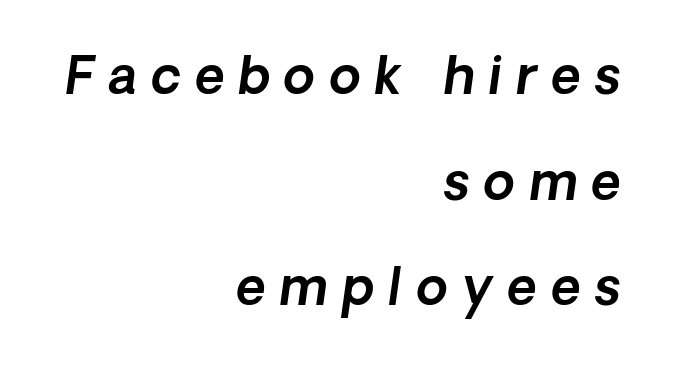
{"italic": "yes", "lean": "right", "slant_degrees": 8, "width": "normal", "x_height": "medium", "monospaced": "no", "underline": "no", "align": "right", "line_spacing": "loose", "line_spacing_ratio": 2.07, "letter_spacing": "wide", "letter_spacing_em": 0.28, "glyph_px": 51}
